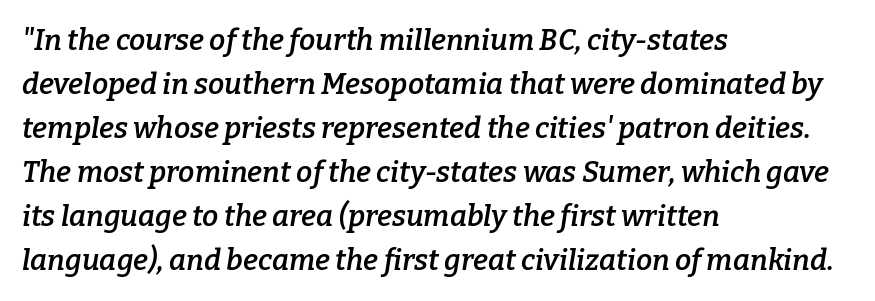
Is this a fixed-width face? No — the glyphs have proportional, varying widths. You could call the tracking neutral — neither tight nor loose. A student would call this left alignment; a typographer would say flush left, rag right. Descenders are the only things crossing below the line.
